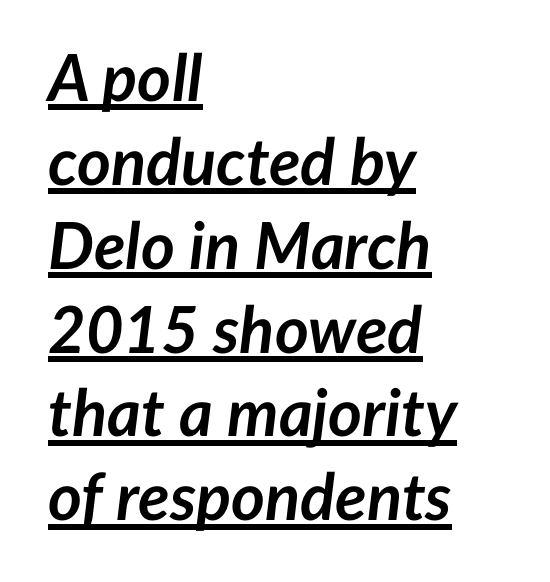
What's the leading like? Ordinary, nothing unusual. Plenty of ink on the page — the face is bold. Style check: oblique. A typographer would call this underscored text. Glyph-to-glyph distance matches everyday printed text.
